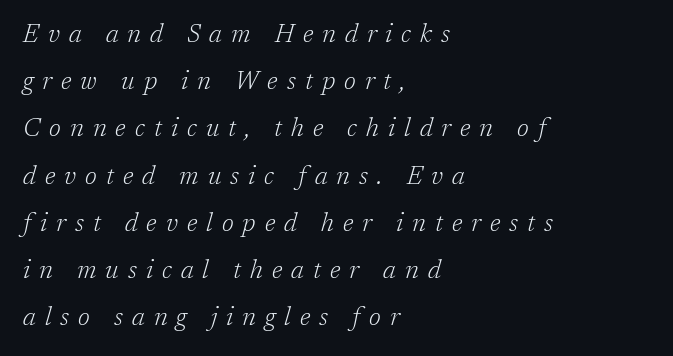
The image shows 25 px text type, italic (leaning right); set left-aligned, line spacing 1.89x, unusually wide letter spacing (+0.36 em), not underlined.
